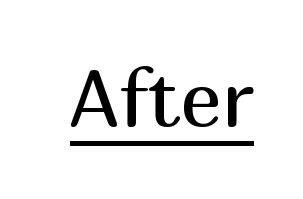
{"serif": "no", "italic": "no", "bold": "no", "weight": "regular", "width": "normal", "stroke_contrast": "medium", "x_height": "medium", "monospaced": "no", "underline": "yes", "letter_spacing": "normal", "letter_spacing_em": 0.0, "glyph_px": 79}
